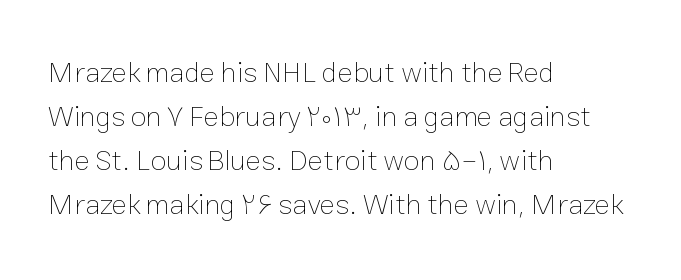
The image shows 29 px thin type, upright; set left-aligned, normal line spacing (1.52x), normal letter spacing, not underlined; low stroke contrast and a medium x-height.
